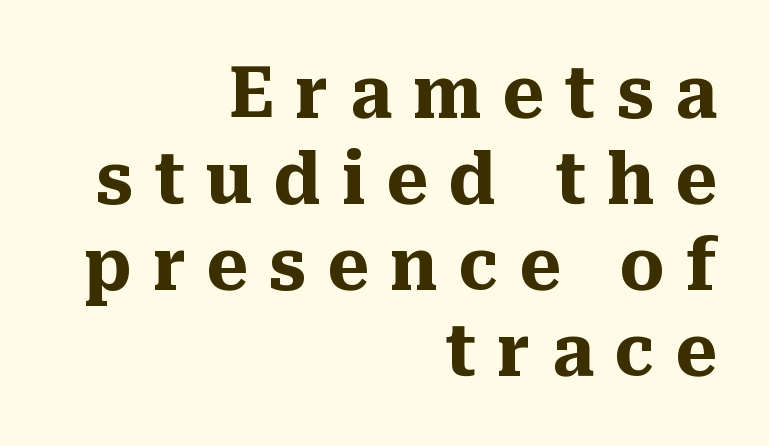
Plenty of ink on the page — the face is bold. Just letters on the line, the space beneath them empty. The designer went with a serif here, giving each stem small feet. The rag falls on the left side of this text block.
